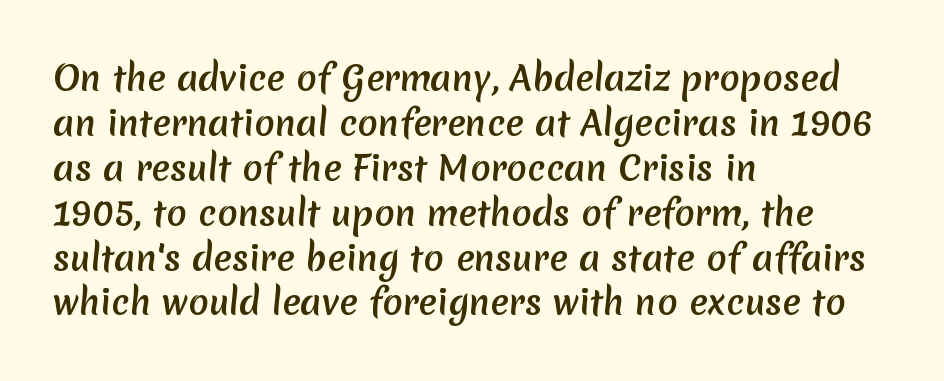
The strip under each line holds only bare page. Character widths vary here, with narrow letters taking less room than wide ones. Tracking here is standard; glyphs follow each other at the usual distance. Each letter's strokes conclude bluntly, with no projecting serifs. Pretty heavy lettering here — definitely bold. These lines sit exactly where default settings would place them.
